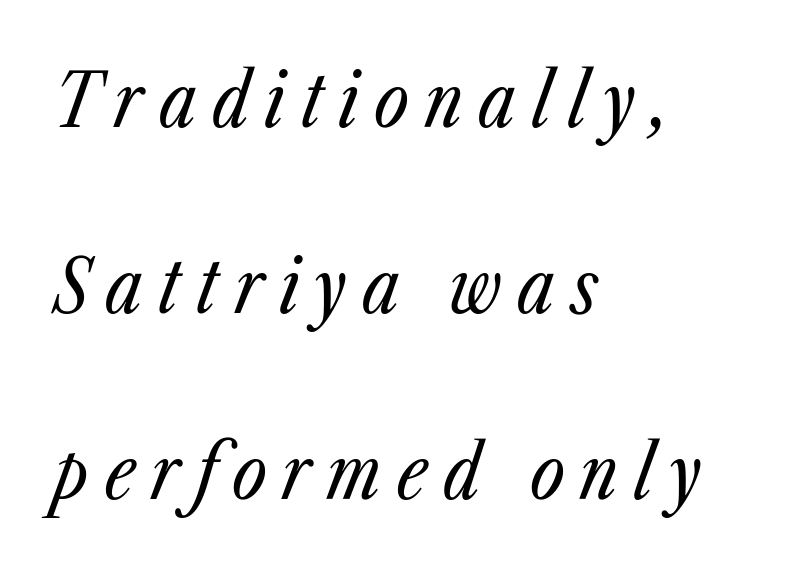
Q: Is the text bold? A: No.
Q: Is the text italic (slanted)? A: Yes, it leans right by about 23 degrees.
Q: Is the text underlined? A: No.
Q: How is the paragraph aligned? A: Left-aligned.
Q: Is the spacing between letters normal or unusually wide? A: Unusually wide.
Q: Is the spacing between lines tight, normal or loose? A: Loose.
Q: Width (condensed, normal, or wide)? A: Condensed.
Q: Stroke contrast? A: Low.
Q: x-height? A: Medium.
Q: Monospaced? A: No.
